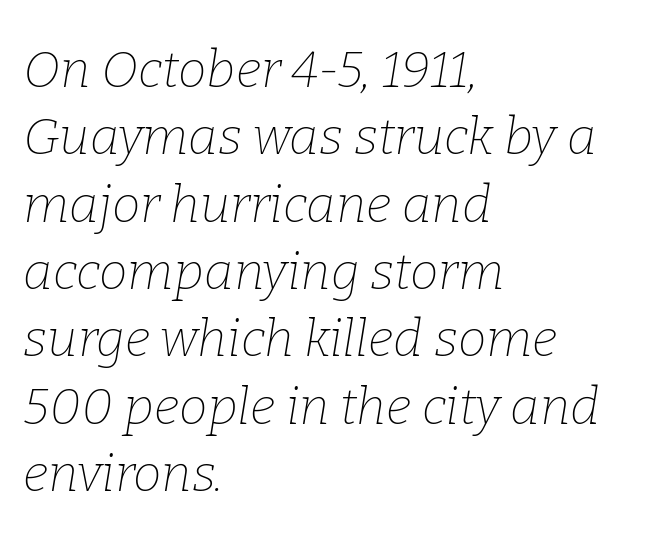
{"serif": "yes", "italic": "yes", "lean": "right", "slant_degrees": 9, "bold": "no", "weight": "thin", "width": "normal", "stroke_contrast": "low", "x_height": "medium", "monospaced": "no", "underline": "no", "align": "left", "line_spacing": "normal", "line_spacing_ratio": 1.32, "letter_spacing": "normal", "letter_spacing_em": 0.0, "glyph_px": 51}
